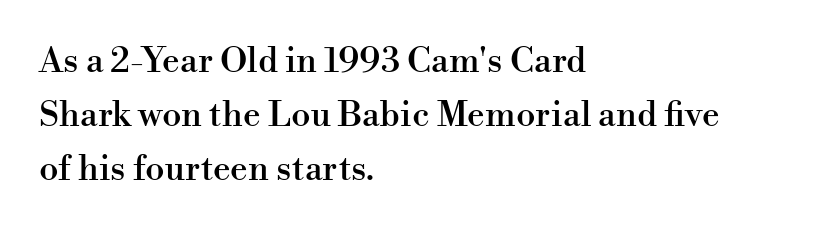
Nothing unusual about the tracking: characters are spaced as the font intends. It's the straight-up-and-down kind of type. The baseline area is clear. The passage shown is typed in a proportional face where columns would drift.
